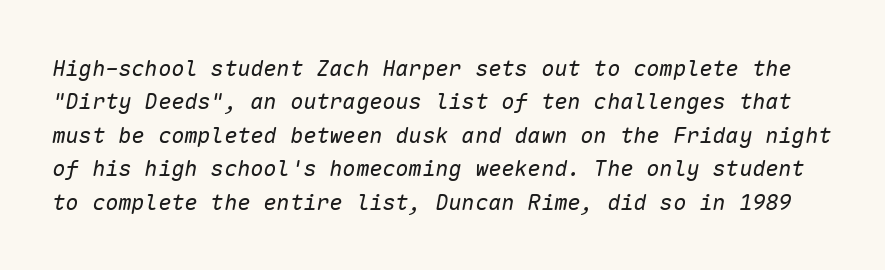
Q: Is the text bold? A: No.
Q: Is the text italic (slanted)? A: Yes, it leans right by about 10 degrees.
Q: Is the text underlined? A: No.
Q: Is the spacing between letters normal or unusually wide? A: Normal.
Q: Is the spacing between lines tight, normal or loose? A: Normal.
